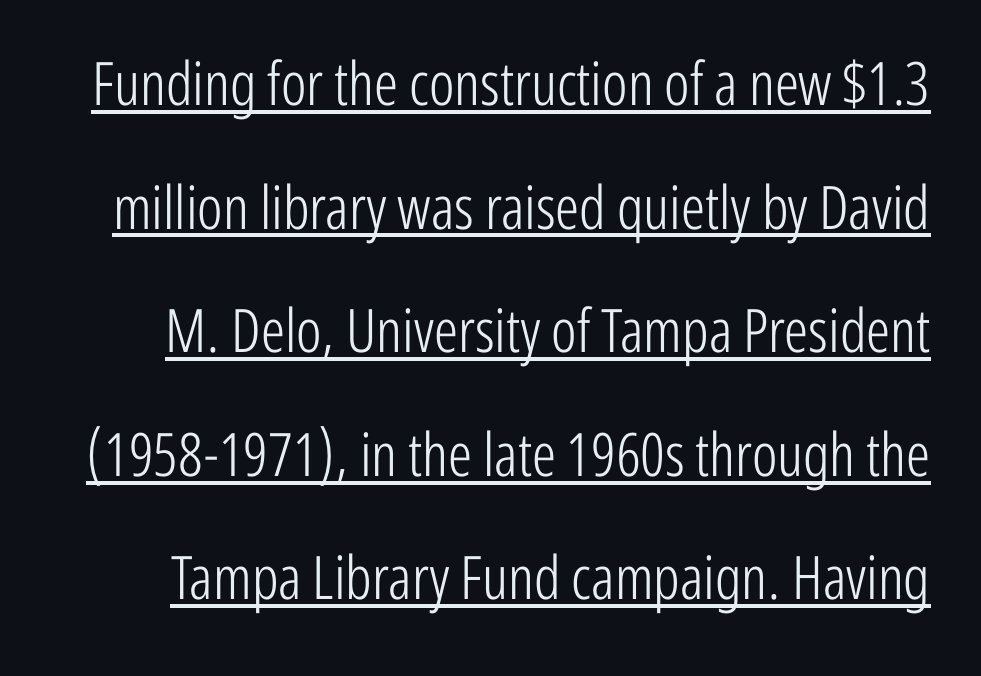
The image shows 60 px light, condensed sans-serif type, upright; set loose line spacing (2.06x), normal letter spacing, underlined; low stroke contrast and a medium x-height.
